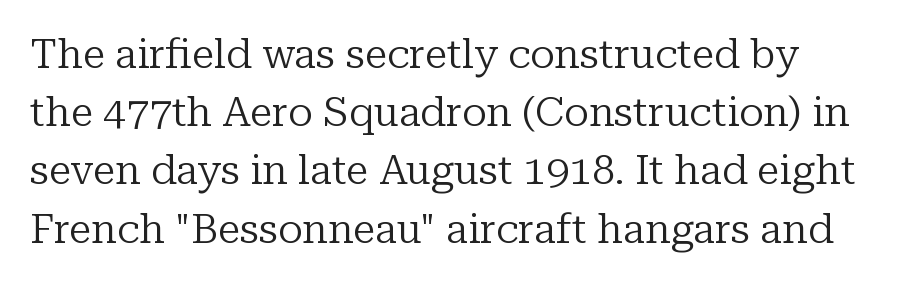
Q: Is the text bold? A: No.
Q: Is the text italic (slanted)? A: No, it is upright.
Q: Is the typeface a serif or a sans-serif typeface? A: Serif.
Q: Is the text underlined? A: No.
Q: Is the spacing between letters normal or unusually wide? A: Normal.
Q: Is the spacing between lines tight, normal or loose? A: Normal.
Q: Width (condensed, normal, or wide)? A: Normal.
Q: Stroke contrast? A: Low.
Q: x-height? A: Medium.
Q: Monospaced? A: No.
